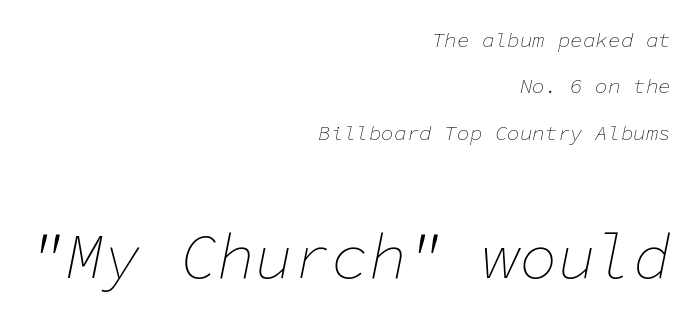
Note the uniform advance width — an 'i' takes as much space as an 'm'. The face used here is rendered with its standard letterfit. This is oblique type, the kind used for emphasis or titles. Anything drawn beneath the words? Only blank space.
